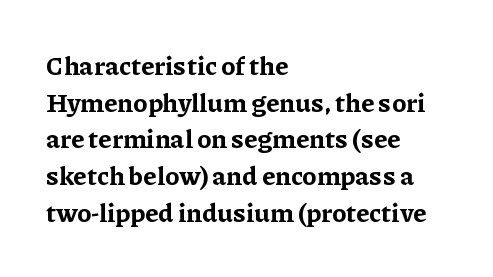
Caption: multi-line text, flush left, ragged right. Look at the tracking — it's just the regular setting, nothing added. Upright lettering throughout. The passage shown is emphatically bold. The passage shown is not underscored anywhere.
